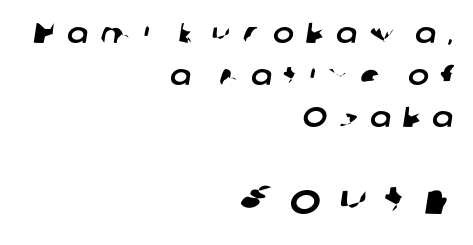
Q: Is the typeface a serif or a sans-serif typeface? A: Sans-serif.
Q: Is the text underlined? A: No.
Q: How is the paragraph aligned? A: Right-aligned.
Q: Is the spacing between letters normal or unusually wide? A: Unusually wide.
Q: Is the spacing between lines tight, normal or loose? A: Normal.
Q: Which block of text is set in a larger size, the first (top) or the second (bottom)? A: The second (bottom) one.
Q: Width (condensed, normal, or wide)? A: Normal.
Q: Stroke contrast? A: Low.
Q: x-height? A: Medium.
Q: Monospaced? A: No.
